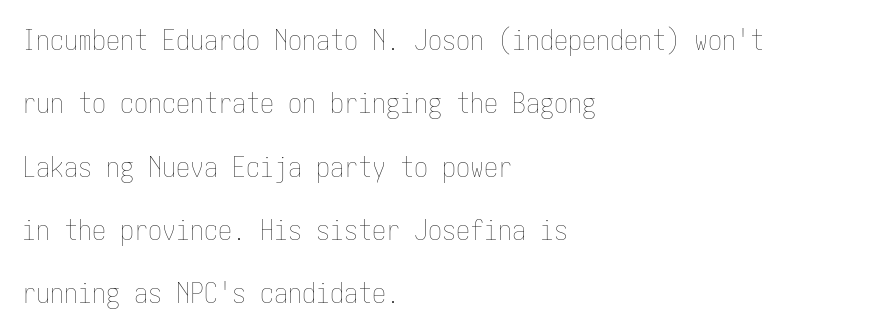
The specimen omits any rule beneath the text block's lines. Rows of type keep a wide berth in the vertical direction. Letters have the restrained weight of plain body copy at most. Spacing between characters is what you'd get straight out of the box. Quick note: not italic, upright. A classic flush-left, rag-right setting is used for this passage.
